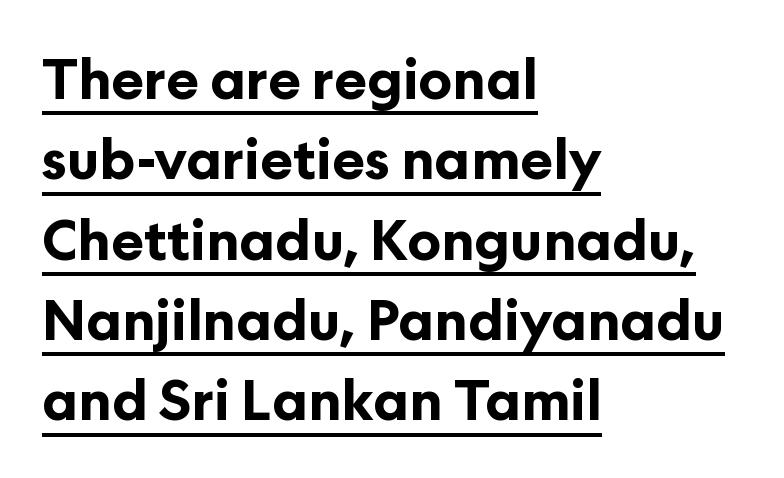
This sample uses plain, unmodified letter spacing. Note the varied advance widths — an 'i' is clearly narrower than an 'm'. The font's upright variant was chosen for this text. Which margin do the lines hug? The left one — the right edge is uneven. Typographically, this falls in the sans-serif category. Heavy, bold letterforms.
